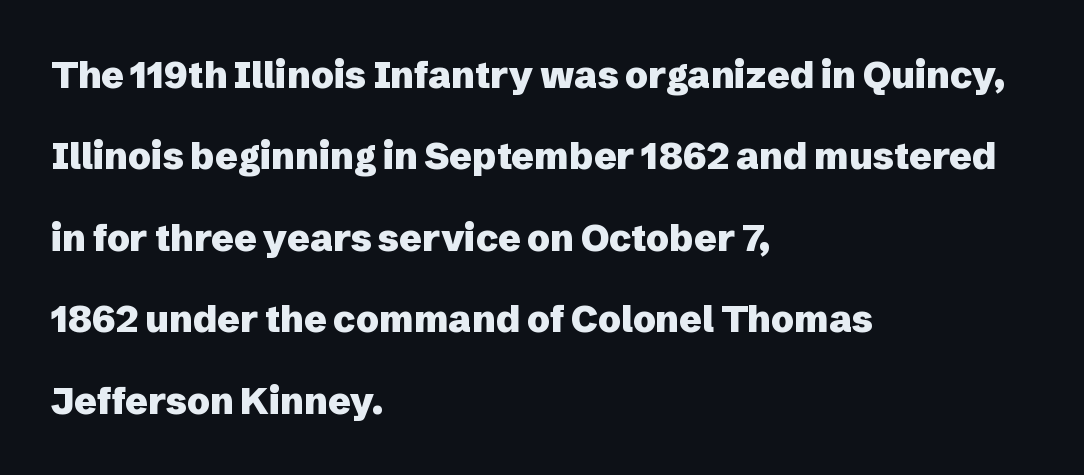
The image shows 37 px heavy sans-serif type, upright; set left-aligned, loose line spacing (2.2x), normal letter spacing, not underlined; low stroke contrast and a medium x-height.
